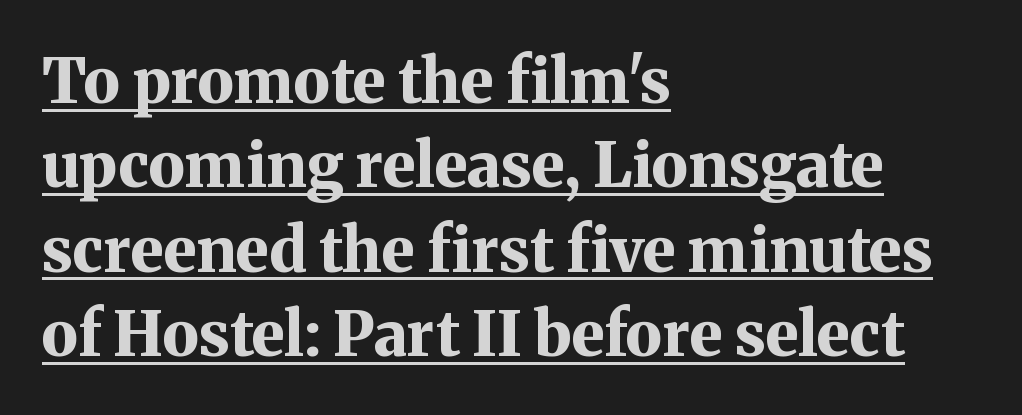
Q: Is the text bold? A: Yes.
Q: Is the text italic (slanted)? A: No, it is upright.
Q: Is the typeface a serif or a sans-serif typeface? A: Serif.
Q: Is the text underlined? A: Yes.
Q: How is the paragraph aligned? A: Left-aligned.
Q: Is the spacing between letters normal or unusually wide? A: Normal.
Q: Is the spacing between lines tight, normal or loose? A: Normal.
Q: Width (condensed, normal, or wide)? A: Normal.
Q: Stroke contrast? A: Medium.
Q: x-height? A: Medium.
Q: Monospaced? A: No.
